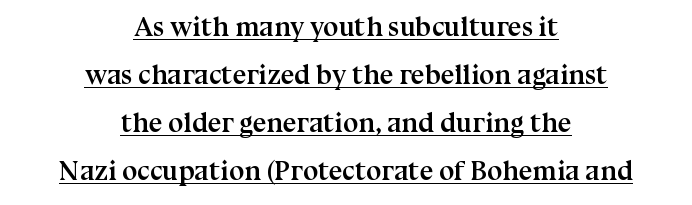
This sample carries an underscore along the baseline area. Caption: standard tracking, unaltered. How heavy is the stroke? Heavy — this is a bold. The type sits square on the baseline with zero lean. Caption: multi-line text, centered on the measure.
